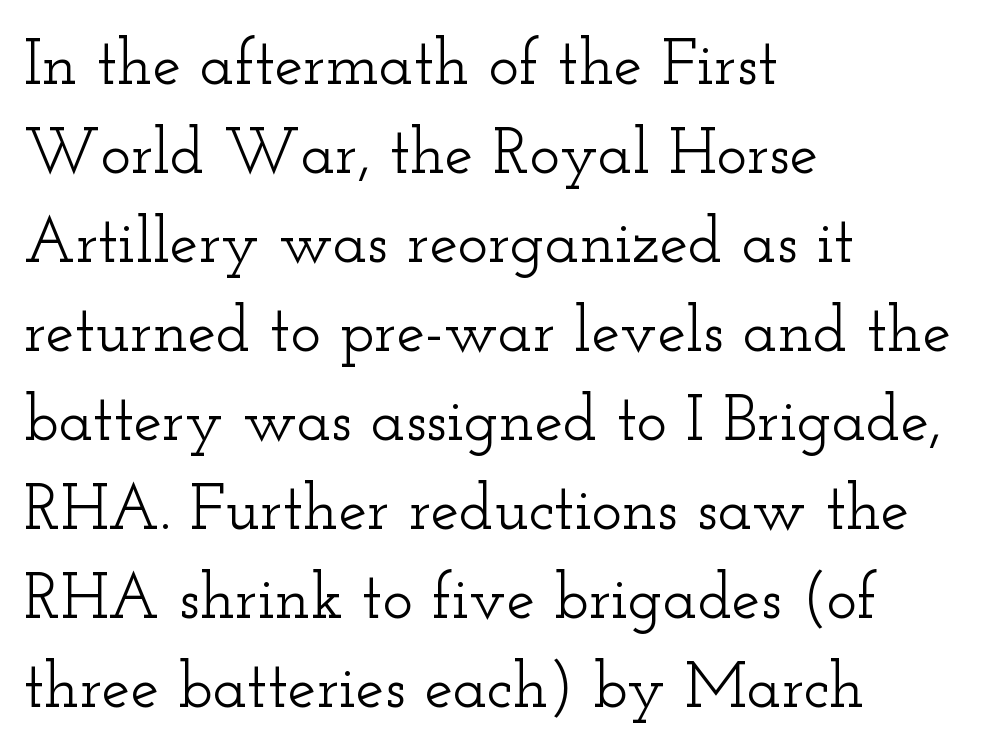
This is roman type, the default non-slanted kind. These lines keep a tight, regular rhythm from letter to letter. Notice how descenders clear the ascenders below comfortably — that's standard leading. The baseline area is clear. Character widths vary here, with narrow letters taking less room than wide ones.
